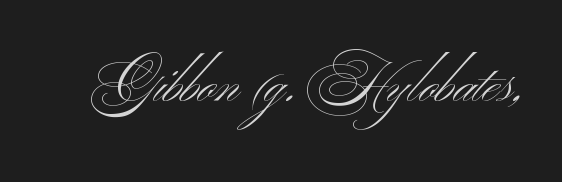
Standard letterfit; no display-style spreading of the glyphs. Descender tails drop into unmarked territory. These lines are composed in type without serifs. The font is comparable to plain body text, perhaps lighter. Proportional: the letters do not fall into vertical columns.
